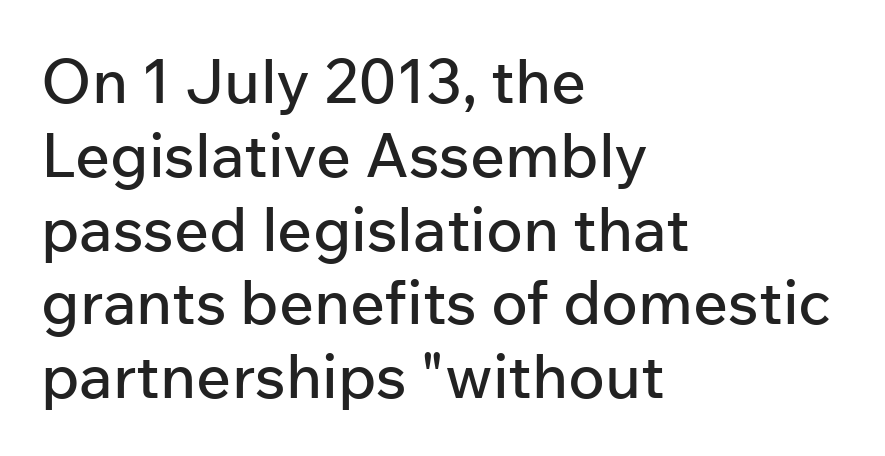
Q: Is the text italic (slanted)? A: No, it is upright.
Q: Is the typeface a serif or a sans-serif typeface? A: Sans-serif.
Q: Is the text underlined? A: No.
Q: How is the paragraph aligned? A: Left-aligned.
Q: Is the spacing between letters normal or unusually wide? A: Normal.
Q: Width (condensed, normal, or wide)? A: Normal.
Q: Stroke contrast? A: Low.
Q: x-height? A: Medium.
Q: Monospaced? A: No.
